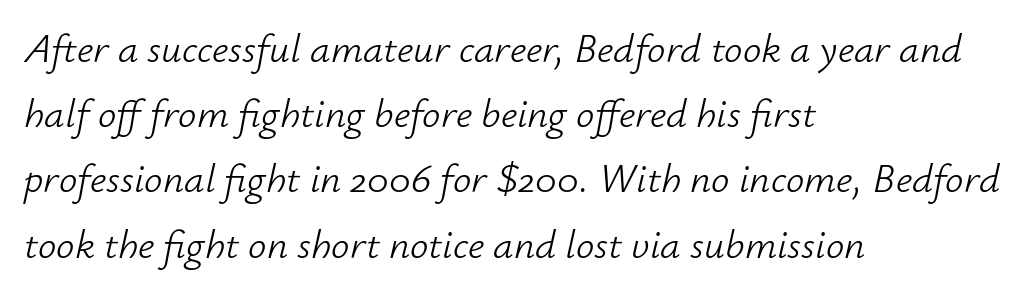
Heaviness? Minimal to ordinary, like unemphasized prose. The whole block is typeset with a tilt. The face used here is rendered with its standard letterfit. The foot of each line stays bare and open. Note the varied advance widths — an 'i' is clearly narrower than an 'm'. Regarding leading, the lines here are spaced in the standard way.
